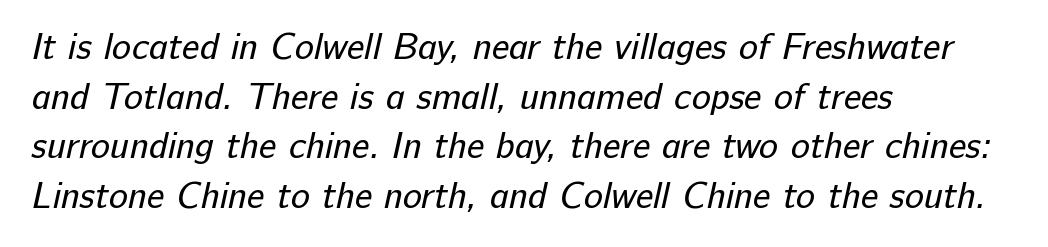
Q: Is the text bold? A: No.
Q: Is the typeface a serif or a sans-serif typeface? A: Sans-serif.
Q: Is the text underlined? A: No.
Q: How is the paragraph aligned? A: Left-aligned.
Q: Is the spacing between letters normal or unusually wide? A: Normal.
Q: Is the spacing between lines tight, normal or loose? A: Normal.
Q: Width (condensed, normal, or wide)? A: Normal.
Q: Stroke contrast? A: Low.
Q: x-height? A: Medium.
Q: Monospaced? A: No.
